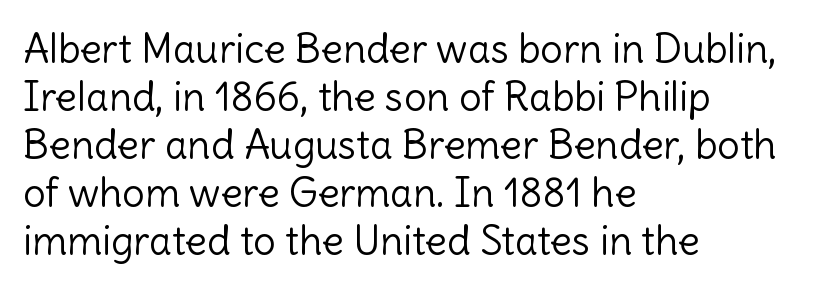
Q: Is the text bold? A: No.
Q: Is the text italic (slanted)? A: No, it is upright.
Q: Is the typeface a serif or a sans-serif typeface? A: Sans-serif.
Q: Is the text underlined? A: No.
Q: How is the paragraph aligned? A: Left-aligned.
Q: Is the spacing between letters normal or unusually wide? A: Normal.
Q: Width (condensed, normal, or wide)? A: Normal.
Q: x-height? A: Medium.
Q: Monospaced? A: No.
